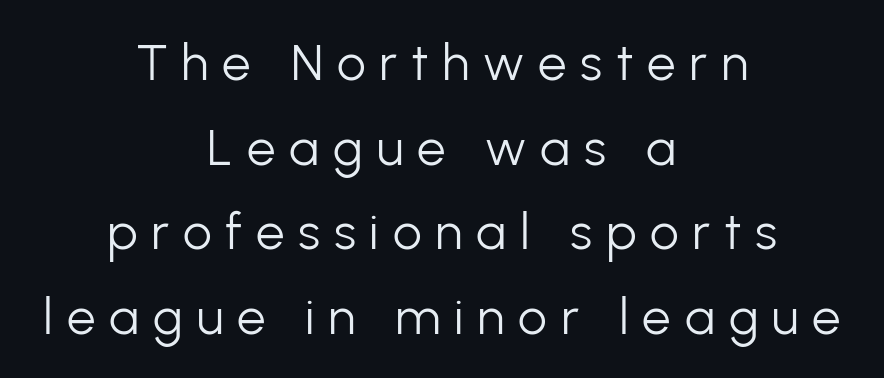
The image shows 51 px light sans-serif type, upright; set centered, normal line spacing (1.66x), unusually wide letter spacing (+0.27 em), not underlined; low stroke contrast and a medium x-height.
